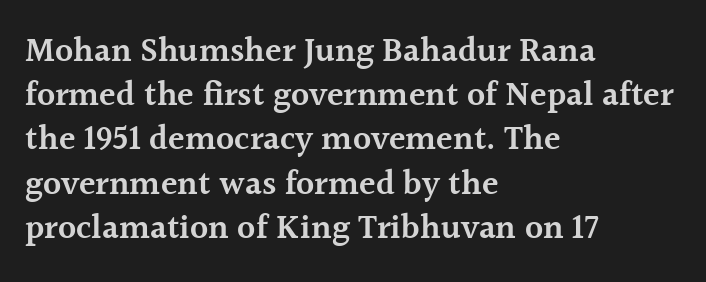
{"serif": "yes", "italic": "no", "bold": "semi", "weight": "semibold", "width": "normal", "x_height": "medium", "monospaced": "no", "underline": "no", "align": "left", "line_spacing": "normal", "line_spacing_ratio": 1.3, "letter_spacing": "normal", "letter_spacing_em": 0.0, "glyph_px": 34}
